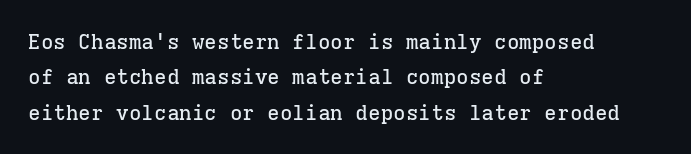
{"italic": "no", "underline": "no", "align": "left", "line_spacing": "normal", "line_spacing_ratio": 1.69, "letter_spacing": "normal", "letter_spacing_em": 0.0, "glyph_px": 21}
